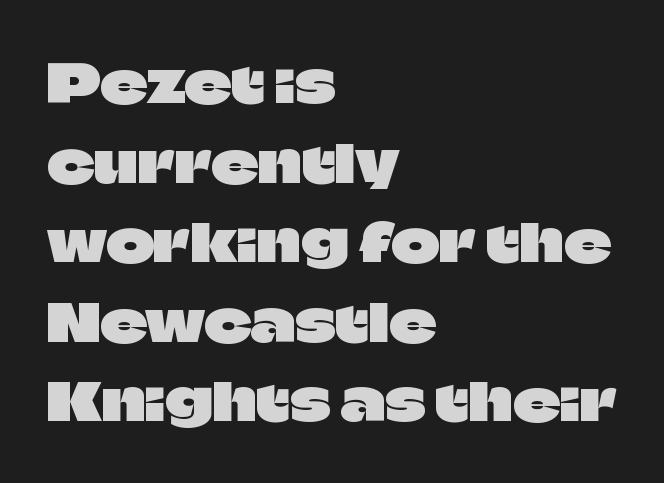
Q: Is the text italic (slanted)? A: No, it is upright.
Q: Is the typeface a serif or a sans-serif typeface? A: Sans-serif.
Q: Is the text underlined? A: No.
Q: How is the paragraph aligned? A: Left-aligned.
Q: Is the spacing between letters normal or unusually wide? A: Normal.
Q: Is the spacing between lines tight, normal or loose? A: Normal.
Q: Width (condensed, normal, or wide)? A: Normal.
Q: Stroke contrast? A: Low.
Q: x-height? A: Large.
Q: Monospaced? A: No.
